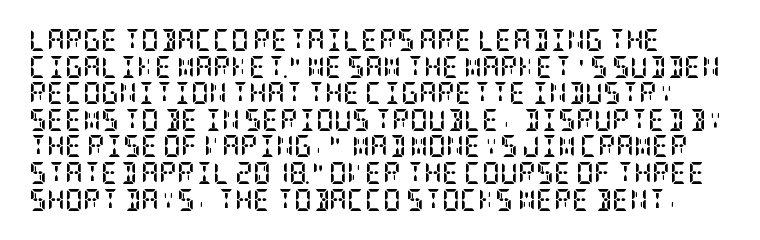
The type is set solid horizontally, with unmodified tracking. Ascenders rise straight up at ninety degrees. Beneath every word, the page is bare. The glyphs have the mass of a bold cut.
